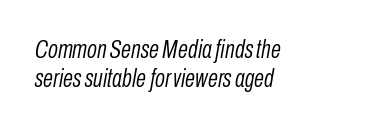
{"italic": "yes", "lean": "right", "slant_degrees": 10, "bold": "no", "underline": "no", "align": "left", "line_spacing": "tight", "line_spacing_ratio": 1.12, "letter_spacing": "normal", "letter_spacing_em": 0.0, "glyph_px": 26}
